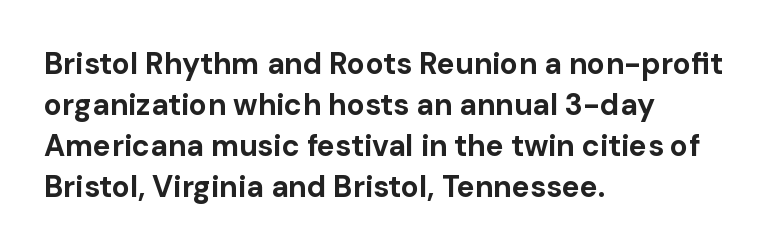
Nothing unusual about the tracking: characters are spaced as the font intends. The text was rendered using a sans face with plain stroke endings. Students, this is bold: see how much ink each stroke carries. The letters advance in unequal steps, a hallmark of proportional type. Line starts are locked; line ends wander. The passage shown stacks its lines at a standard gap.
